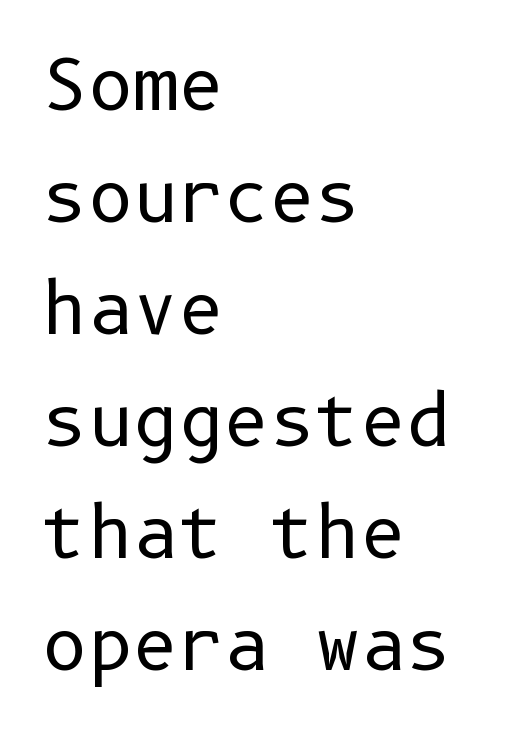
The image shows 70 px regular-weight sans-serif type, upright; set left-aligned, normal line spacing (1.6x), normal letter spacing, not underlined; low stroke contrast and a medium x-height.
